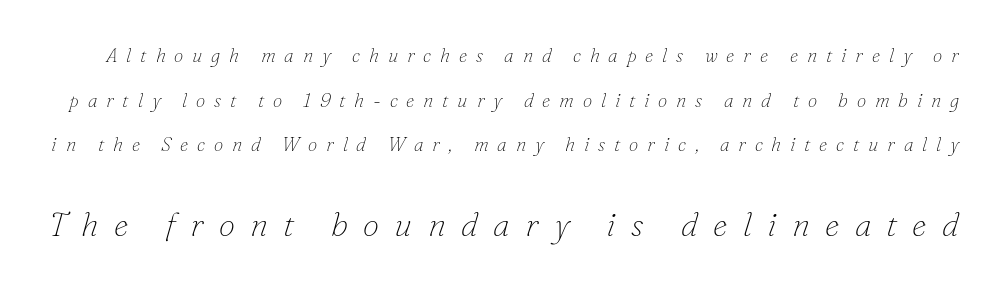
A serif font was chosen for this passage. If you measured baseline to baseline, you'd find a long distance. Posture: slanted. Check under the words: just untouched page. Larger block? The one below; the one above is distinctly smaller.
